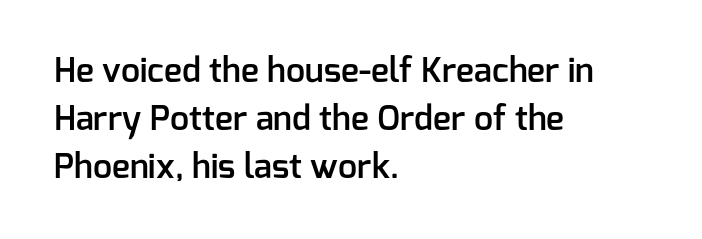
Bold? Not quite — semibold, heavier than regular but stopping short. Regular leading. Type style note: lacks serifs. One-word summary of the alignment: left. Think of a printed novel: that variable character pitch is what you see here. Decoration check: the copy has no underline.
